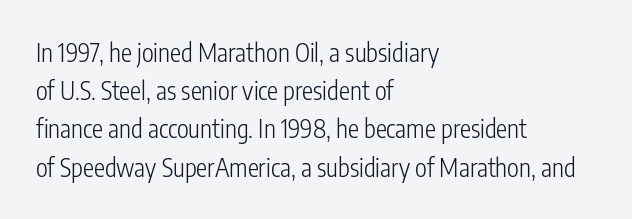
The image shows 25 px text type, upright; set left-aligned, normal line spacing (1.53x), normal letter spacing, not underlined.
